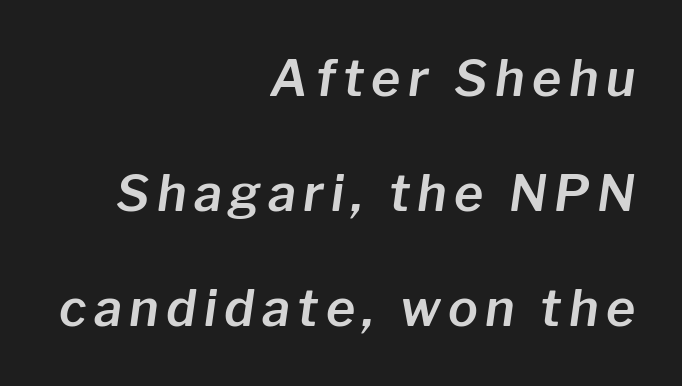
Q: Is the text italic (slanted)? A: Yes, it leans right by about 8 degrees.
Q: Is the text underlined? A: No.
Q: How is the paragraph aligned? A: Right-aligned.
Q: Is the spacing between lines tight, normal or loose? A: Loose.
Q: Width (condensed, normal, or wide)? A: Normal.
Q: Stroke contrast? A: Low.
Q: x-height? A: Medium.
Q: Monospaced? A: No.
